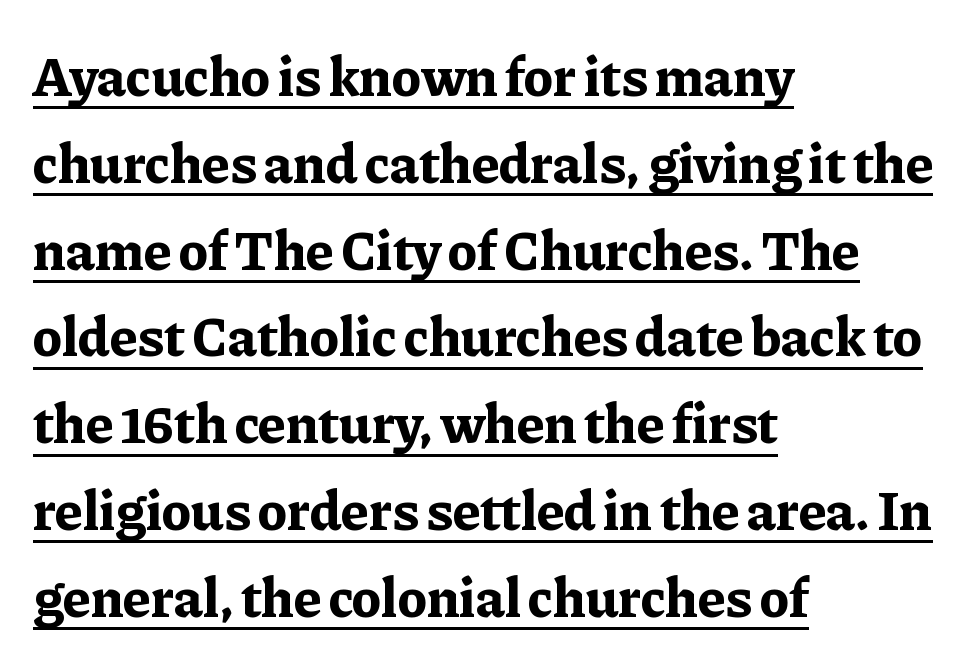
This sample keeps an unexceptional amount of space between lines. Spacing verdict: proportional, widths tailored to each character. The axis of the letterforms is exactly vertical. Plenty of ink on the page — the face is bold. The text was rendered using a seriffed face with decorative stroke endings.
